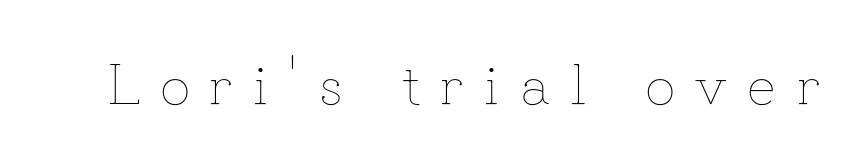
{"italic": "no", "bold": "no", "weight": "thin", "width": "normal", "stroke_contrast": "low", "x_height": "small", "monospaced": "no", "underline": "no", "letter_spacing": "wide", "letter_spacing_em": 0.34, "glyph_px": 59}
